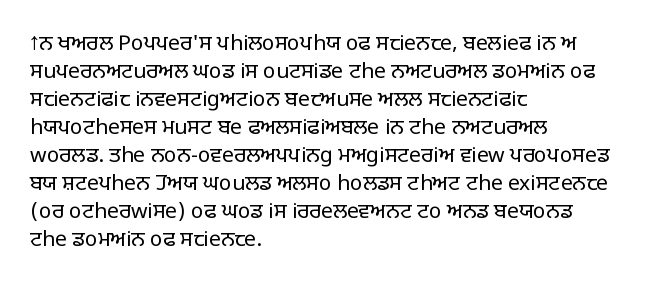
The paragraph has a hard left edge and a soft right edge. Rows of type keep a routine distance in the vertical direction. The letters sit at their default tracking, neither squeezed nor spread. Posture: vertical.
